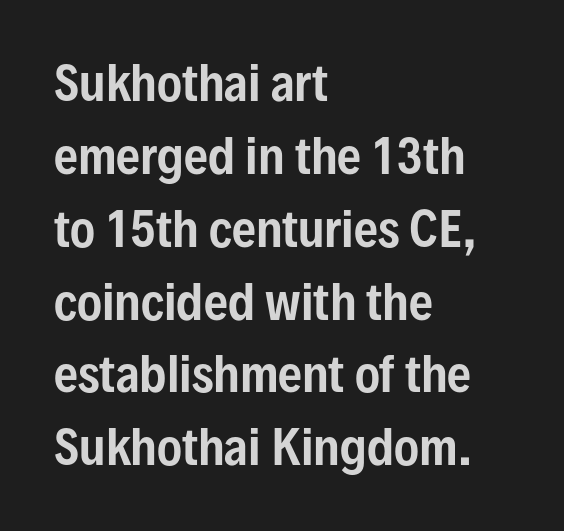
{"serif": "no", "italic": "no", "width": "condensed", "stroke_contrast": "low", "x_height": "medium", "monospaced": "no", "underline": "no", "align": "left", "line_spacing": "normal", "line_spacing_ratio": 1.55, "letter_spacing": "normal", "letter_spacing_em": 0.0, "glyph_px": 47}
